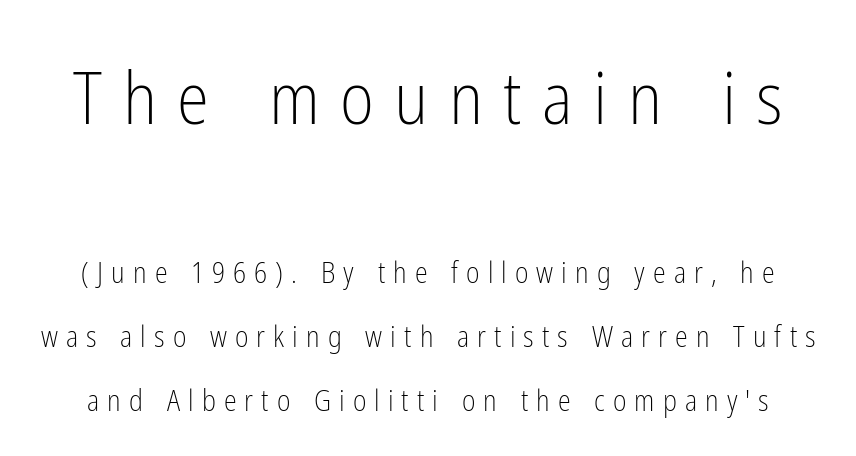
Q: Is the text bold? A: No.
Q: Is the text italic (slanted)? A: No, it is upright.
Q: Is the typeface a serif or a sans-serif typeface? A: Sans-serif.
Q: Is the text underlined? A: No.
Q: Is the spacing between letters normal or unusually wide? A: Unusually wide.
Q: Is the spacing between lines tight, normal or loose? A: Loose.
Q: Which block of text is set in a larger size, the first (top) or the second (bottom)? A: The first (top) one.
Q: Width (condensed, normal, or wide)? A: Condensed.
Q: Stroke contrast? A: Low.
Q: x-height? A: Medium.
Q: Monospaced? A: No.
